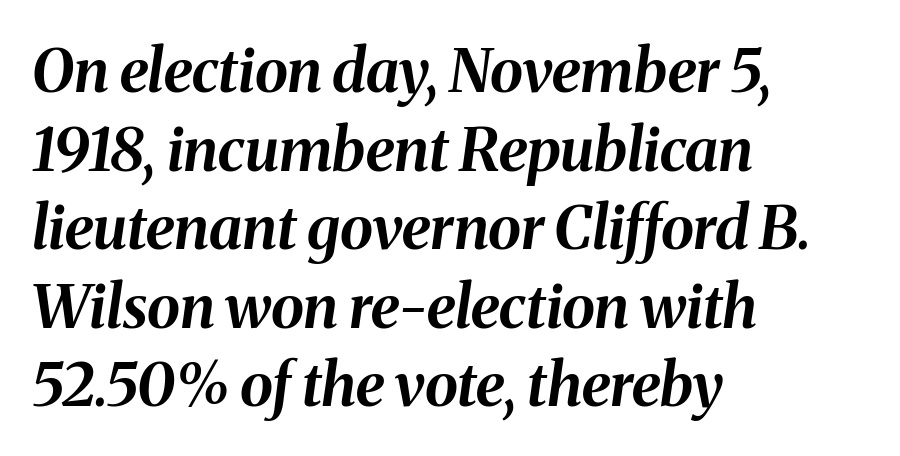
Q: Is the text bold? A: Yes.
Q: Is the text italic (slanted)? A: Yes, it leans right by about 8 degrees.
Q: Is the text underlined? A: No.
Q: How is the paragraph aligned? A: Left-aligned.
Q: Is the spacing between letters normal or unusually wide? A: Normal.
Q: Is the spacing between lines tight, normal or loose? A: Normal.
Q: Width (condensed, normal, or wide)? A: Normal.
Q: Stroke contrast? A: Medium.
Q: x-height? A: Medium.
Q: Monospaced? A: No.
